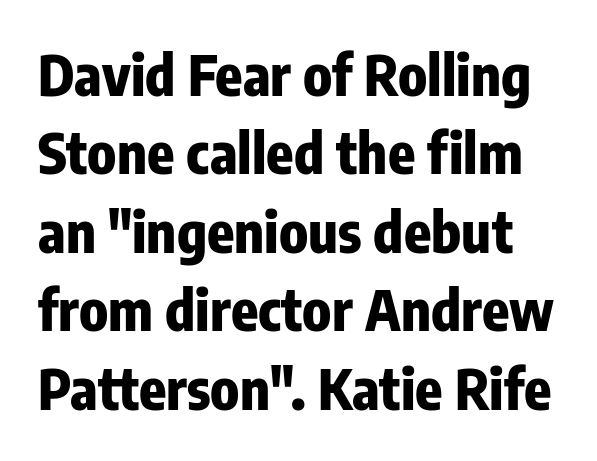
Upright lettering throughout. In terms of leading, this rendering sits right in the middle. Nobody touched the tracking dial on this one. Proportional: the letters do not fall into vertical columns. Summary of weight: heavy, a full bold. The designer went with a sans here, leaving each stem footless.
